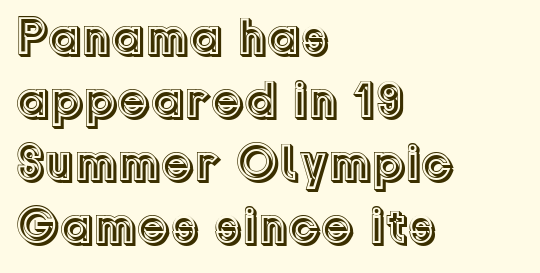
The image shows 52 px text type, upright; set left-aligned, line spacing 1.21x, normal letter spacing, not underlined; a medium x-height.
